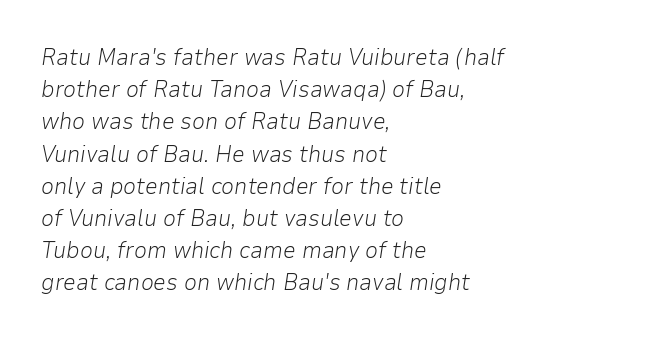
{"italic": "yes", "lean": "right", "slant_degrees": 9, "bold": "no", "underline": "no", "align": "left", "line_spacing": "normal", "line_spacing_ratio": 1.4, "letter_spacing": "normal", "letter_spacing_em": 0.0, "glyph_px": 23}
